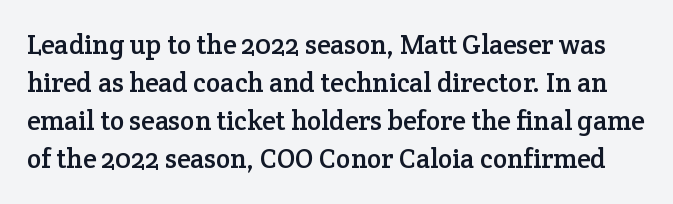
Does the lettering tilt? It doesn't — this is upright. The horizontal fit of the characters is conventional and even. Has an underline been added? It has not. The rendering uses a moderate line-height, typical for paragraphs.
